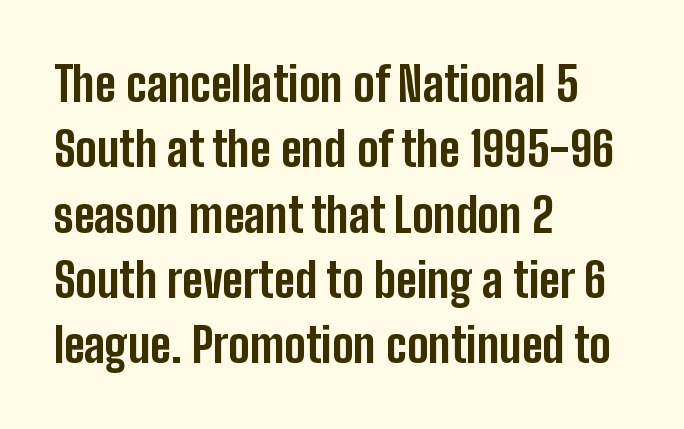
Q: Is the text bold? A: Yes.
Q: Is the text italic (slanted)? A: No, it is upright.
Q: Is the typeface a serif or a sans-serif typeface? A: Sans-serif.
Q: Is the text underlined? A: No.
Q: How is the paragraph aligned? A: Left-aligned.
Q: Is the spacing between letters normal or unusually wide? A: Normal.
Q: Is the spacing between lines tight, normal or loose? A: Normal.
Q: Width (condensed, normal, or wide)? A: Condensed.
Q: Stroke contrast? A: Low.
Q: x-height? A: Medium.
Q: Monospaced? A: No.
